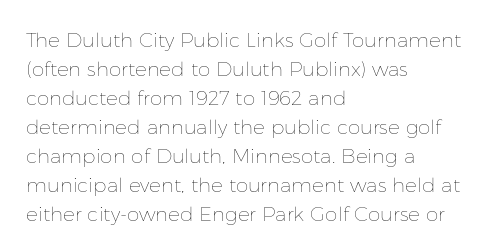
The image shows 20 px text type, upright; set left-aligned, normal line spacing (1.45x), normal letter spacing, not underlined.
